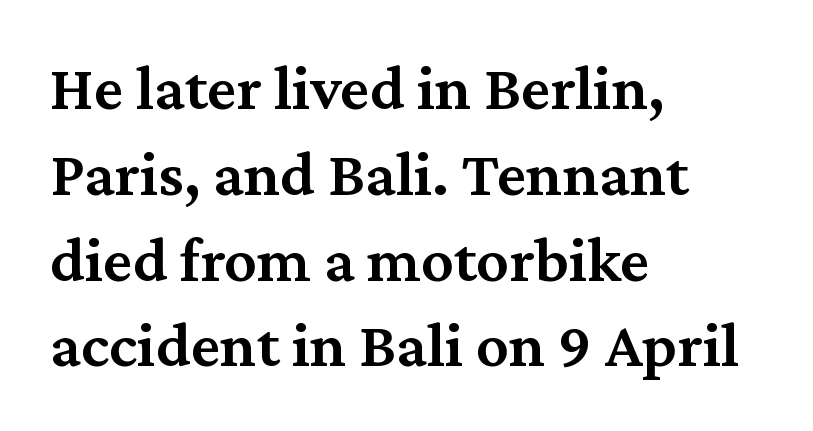
The image shows 65 px semibold serif type, upright; set left-aligned, normal line spacing (1.32x), normal letter spacing, not underlined; medium stroke contrast and a medium x-height.
